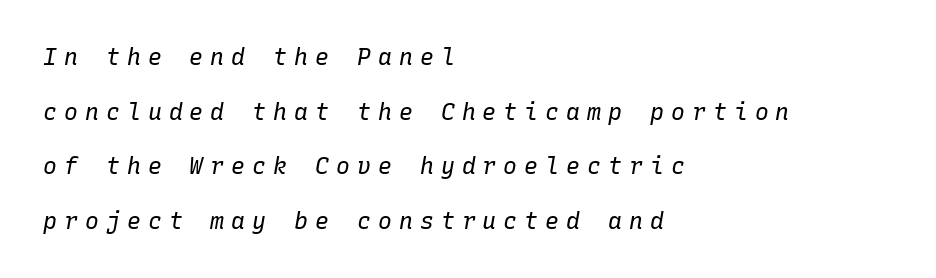
Emphasis-style slanted type is in use. If you measured baseline to baseline, you'd find a long distance. Weight: not bold — regular or lighter. These lines stack with their left ends in a neat column.
